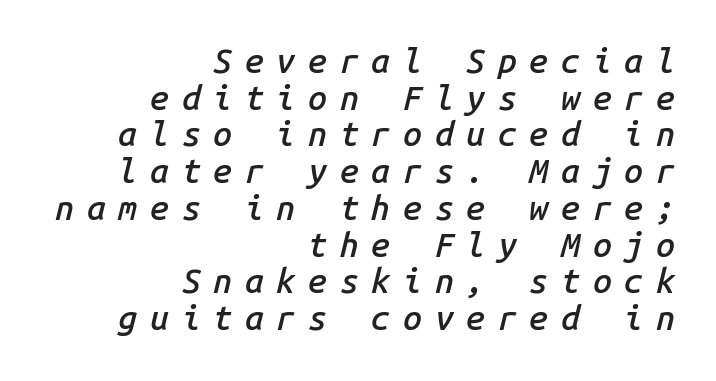
Q: Is the text bold? A: Semi-bold.
Q: Is the text italic (slanted)? A: Yes, it leans right by about 14 degrees.
Q: Is the text underlined? A: No.
Q: How is the paragraph aligned? A: Right-aligned.
Q: Is the spacing between letters normal or unusually wide? A: Unusually wide.
Q: Is the spacing between lines tight, normal or loose? A: Tight.
Q: Width (condensed, normal, or wide)? A: Normal.
Q: Stroke contrast? A: Low.
Q: x-height? A: Medium.
Q: Monospaced? A: Yes.
